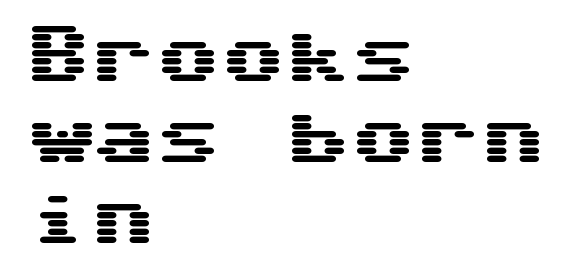
{"serif": "no", "italic": "no", "width": "wide", "stroke_contrast": "medium", "x_height": "medium", "underline": "no", "align": "left", "line_spacing": "normal", "line_spacing_ratio": 1.25, "letter_spacing": "normal", "letter_spacing_em": 0.0, "glyph_px": 65}
